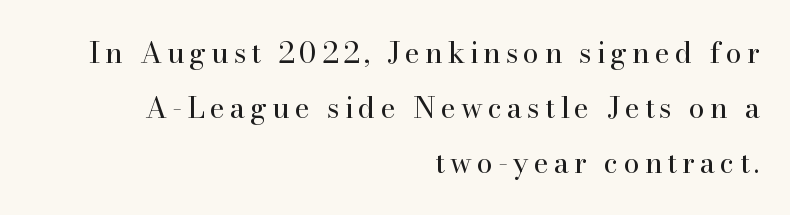
The image shows 29 px regular-weight serif type, upright; set right-aligned, line spacing 1.89x, not underlined; high stroke contrast and a small x-height.
